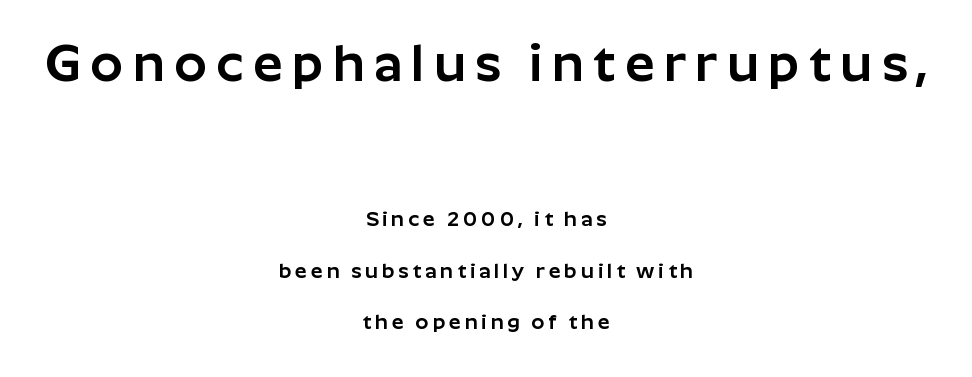
Q: Is the text italic (slanted)? A: No, it is upright.
Q: Is the typeface a serif or a sans-serif typeface? A: Sans-serif.
Q: Is the text underlined? A: No.
Q: How is the paragraph aligned? A: Centered.
Q: Is the spacing between lines tight, normal or loose? A: Loose.
Q: Which block of text is set in a larger size, the first (top) or the second (bottom)? A: The first (top) one.
Q: Width (condensed, normal, or wide)? A: Normal.
Q: Stroke contrast? A: Low.
Q: x-height? A: Medium.
Q: Monospaced? A: No.
